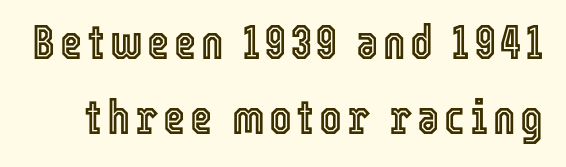
Character widths vary here, with narrow letters taking less room than wide ones. Leading matches the norm, producing a regular column. Each row of text sits above clean, open space. Quick note: not italic, upright.
